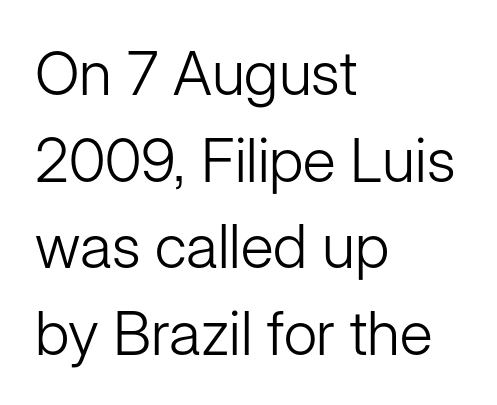
{"serif": "no", "italic": "no", "bold": "no", "weight": "light", "width": "normal", "stroke_contrast": "low", "x_height": "medium", "monospaced": "no", "underline": "no", "align": "left", "line_spacing": "normal", "line_spacing_ratio": 1.42, "letter_spacing": "normal", "letter_spacing_em": 0.0, "glyph_px": 61}
